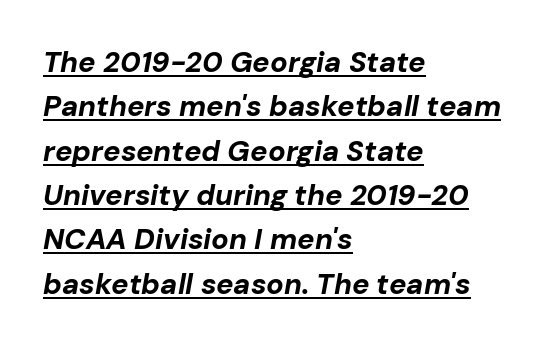
Q: Is the text bold? A: Yes.
Q: Is the text italic (slanted)? A: Yes, it leans right by about 10 degrees.
Q: Is the text underlined? A: Yes.
Q: How is the paragraph aligned? A: Left-aligned.
Q: Is the spacing between letters normal or unusually wide? A: Normal.
Q: Is the spacing between lines tight, normal or loose? A: Normal.
Q: Width (condensed, normal, or wide)? A: Normal.
Q: Stroke contrast? A: Low.
Q: x-height? A: Medium.
Q: Monospaced? A: No.
